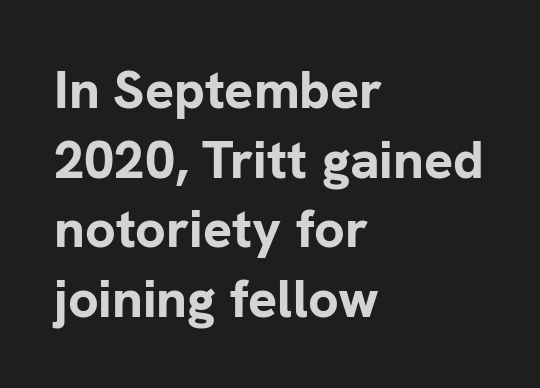
{"serif": "no", "italic": "no", "bold": "yes", "weight": "bold", "width": "normal", "stroke_contrast": "low", "x_height": "medium", "monospaced": "no", "underline": "no", "align": "left", "line_spacing": "normal", "line_spacing_ratio": 1.29, "letter_spacing": "normal", "letter_spacing_em": 0.0, "glyph_px": 54}
